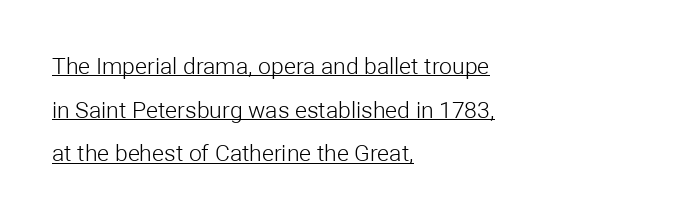
The image shows 23 px text type, upright; set left-aligned, loose line spacing (1.9x), normal letter spacing, underlined.
